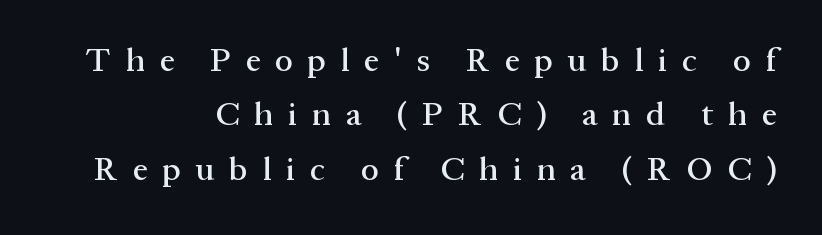
A roman cut, with each character standing at attention. Alignment: flush right. The face used here is seriffed, in the tradition of book romans. The string is rendered with underlining switched off.
